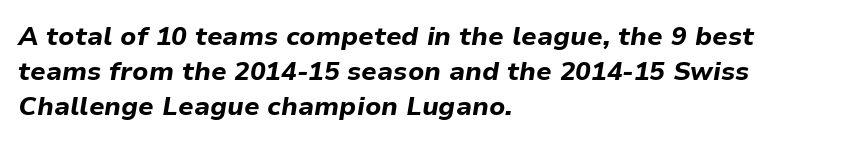
One-word summary of the alignment: left. Emphasis-style slanted type is in use. Letter spacing: default. As a designer I'd log this as weight 700, bold. The rows are spaced the way most documents space them.
